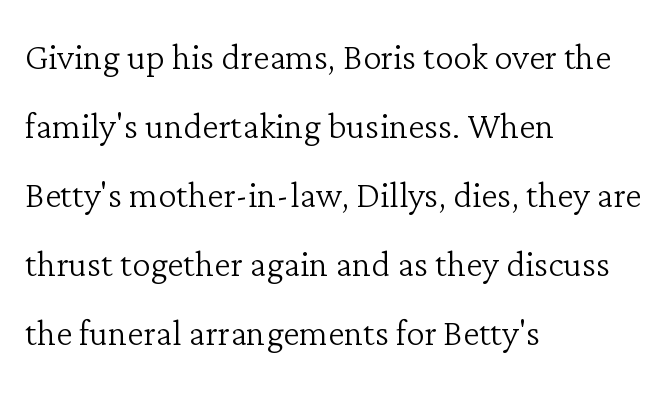
Q: Is the text bold? A: No.
Q: Is the text italic (slanted)? A: No, it is upright.
Q: Is the typeface a serif or a sans-serif typeface? A: Serif.
Q: Is the text underlined? A: No.
Q: How is the paragraph aligned? A: Left-aligned.
Q: Is the spacing between letters normal or unusually wide? A: Normal.
Q: Is the spacing between lines tight, normal or loose? A: Normal.
Q: Width (condensed, normal, or wide)? A: Normal.
Q: Stroke contrast? A: Low.
Q: x-height? A: Medium.
Q: Monospaced? A: No.
